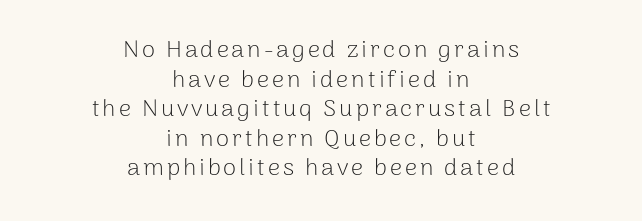
The image shows 24 px text type, upright; set centered, line spacing 1.23x, not underlined.
